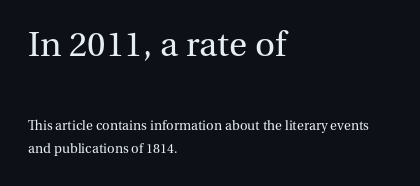
{"serif": "yes", "italic": "no", "bold": "no", "weight": "regular", "width": "normal", "stroke_contrast": "medium", "x_height": "medium", "monospaced": "no", "underline": "no", "align": "left", "line_spacing": "normal", "line_spacing_ratio": 1.66, "letter_spacing": "normal", "letter_spacing_em": 0.0, "larger_block": "first", "size_ratio": 2.64, "glyph_px": 37}
